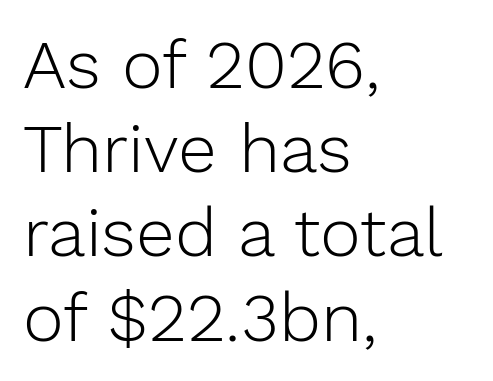
The image shows 69 px light sans-serif type, upright; set left-aligned, line spacing 1.22x, normal letter spacing, not underlined; low stroke contrast and a medium x-height.
